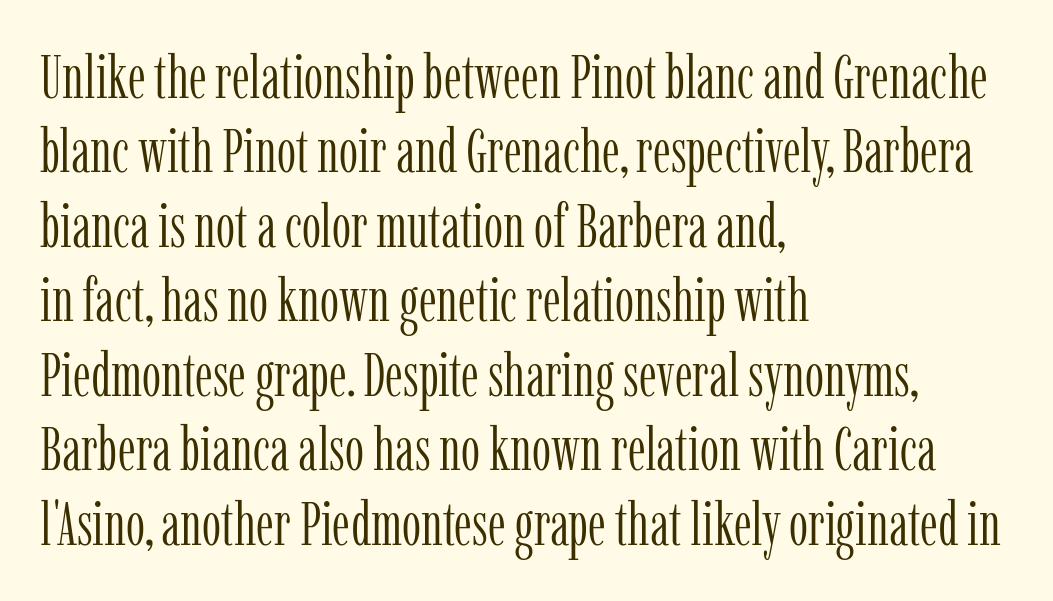
Q: Is the text bold? A: No.
Q: Is the text italic (slanted)? A: No, it is upright.
Q: Is the typeface a serif or a sans-serif typeface? A: Serif.
Q: Is the text underlined? A: No.
Q: How is the paragraph aligned? A: Left-aligned.
Q: Is the spacing between letters normal or unusually wide? A: Normal.
Q: Width (condensed, normal, or wide)? A: Condensed.
Q: Stroke contrast? A: Low.
Q: x-height? A: Medium.
Q: Monospaced? A: No.
